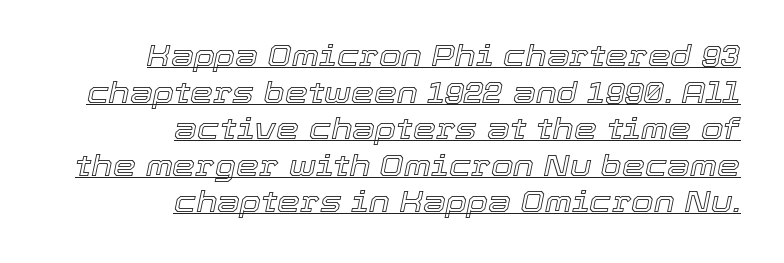
The letters sit at their default tracking, neither squeezed nor spread. The lines sit at an ordinary, default distance from one another. The letters advance in unequal steps, a hallmark of proportional type. It's the slanting kind of type.
